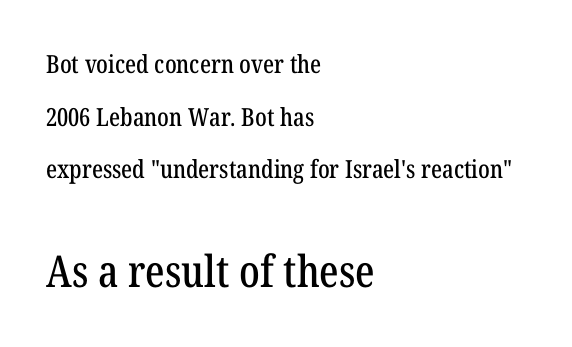
{"serif": "yes", "italic": "no", "width": "condensed", "stroke_contrast": "low", "x_height": "medium", "monospaced": "no", "underline": "no", "align": "left", "line_spacing": "loose", "line_spacing_ratio": 2.11, "letter_spacing": "normal", "letter_spacing_em": 0.0, "larger_block": "second", "size_ratio": 1.76, "glyph_px": 44}
